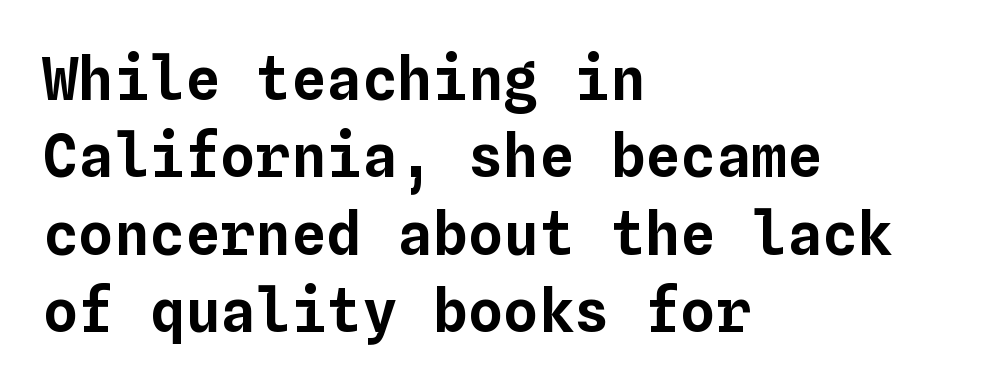
{"italic": "no", "width": "normal", "stroke_contrast": "low", "x_height": "medium", "monospaced": "yes", "underline": "no", "align": "left", "line_spacing": "normal", "line_spacing_ratio": 1.31, "letter_spacing": "normal", "letter_spacing_em": 0.0, "glyph_px": 59}
